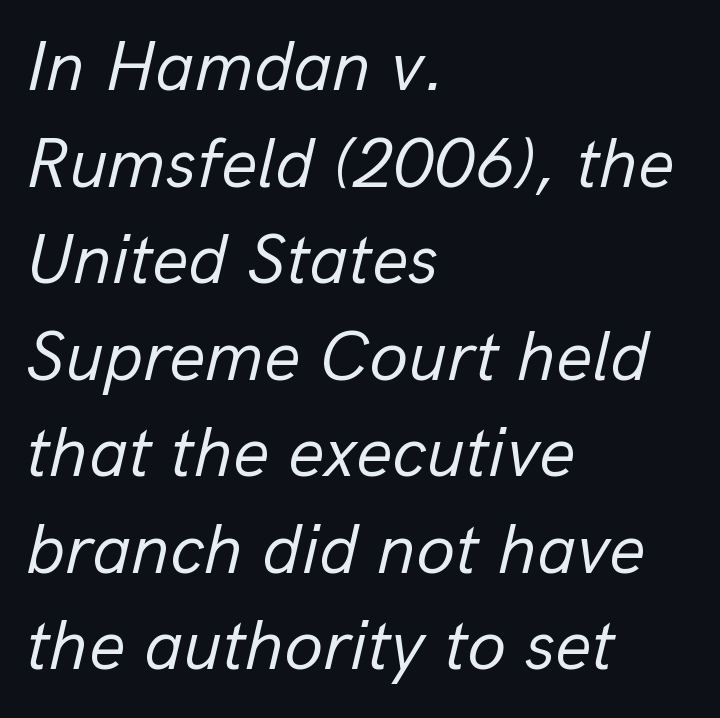
Yep, that's italic — everything's leaning. Each word holds together tightly as a unit, with standard inter-letter gaps. The passage shown is typed in a proportional face where columns would drift. The line-height multiplier appears to be the usual default. Left-aligned paragraph, ragged on the right. Check under the words: just untouched page.
